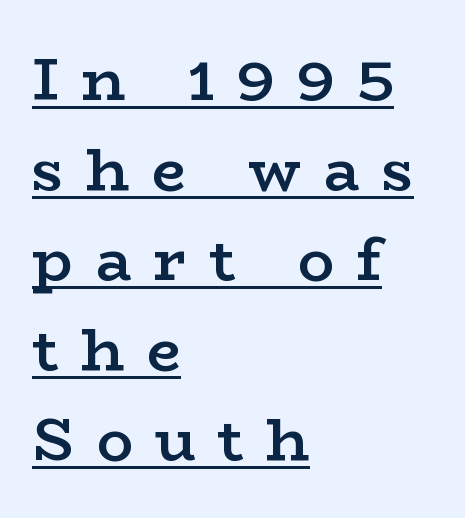
Q: Is the text bold? A: Semi-bold.
Q: Is the text italic (slanted)? A: No, it is upright.
Q: Is the typeface a serif or a sans-serif typeface? A: Serif.
Q: Is the text underlined? A: Yes.
Q: How is the paragraph aligned? A: Left-aligned.
Q: Is the spacing between letters normal or unusually wide? A: Unusually wide.
Q: Is the spacing between lines tight, normal or loose? A: Normal.
Q: Width (condensed, normal, or wide)? A: Wide.
Q: Stroke contrast? A: Low.
Q: x-height? A: Medium.
Q: Monospaced? A: No.
